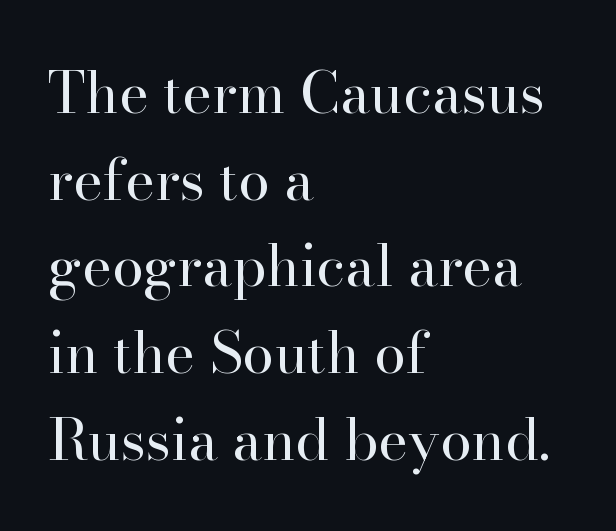
Q: Is the text bold? A: No.
Q: Is the text italic (slanted)? A: No, it is upright.
Q: Is the typeface a serif or a sans-serif typeface? A: Serif.
Q: Is the text underlined? A: No.
Q: How is the paragraph aligned? A: Left-aligned.
Q: Is the spacing between letters normal or unusually wide? A: Normal.
Q: Is the spacing between lines tight, normal or loose? A: Normal.
Q: Width (condensed, normal, or wide)? A: Normal.
Q: Stroke contrast? A: High.
Q: x-height? A: Small.
Q: Monospaced? A: No.
